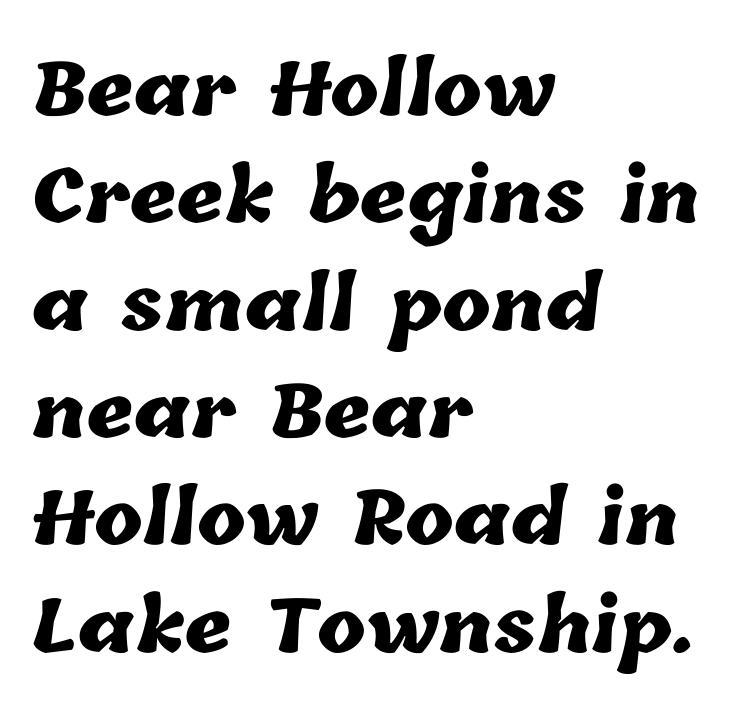
The image shows 73 px heavy type; set left-aligned, normal line spacing (1.47x), normal letter spacing, not underlined; low stroke contrast and a medium x-height.
